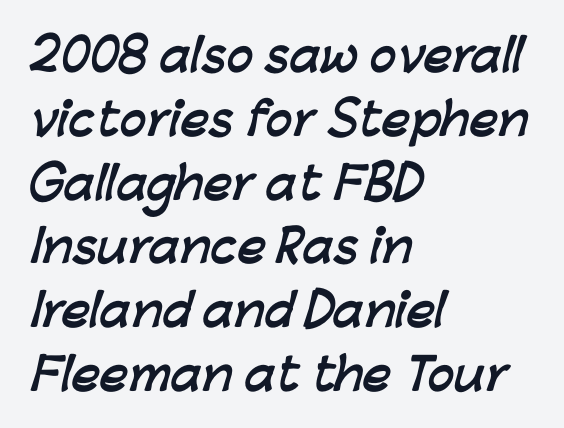
Q: Is the text bold? A: Yes.
Q: Is the typeface a serif or a sans-serif typeface? A: Sans-serif.
Q: Is the text underlined? A: No.
Q: How is the paragraph aligned? A: Left-aligned.
Q: Is the spacing between letters normal or unusually wide? A: Normal.
Q: Is the spacing between lines tight, normal or loose? A: Normal.
Q: Width (condensed, normal, or wide)? A: Normal.
Q: Stroke contrast? A: Low.
Q: x-height? A: Medium.
Q: Monospaced? A: No.
